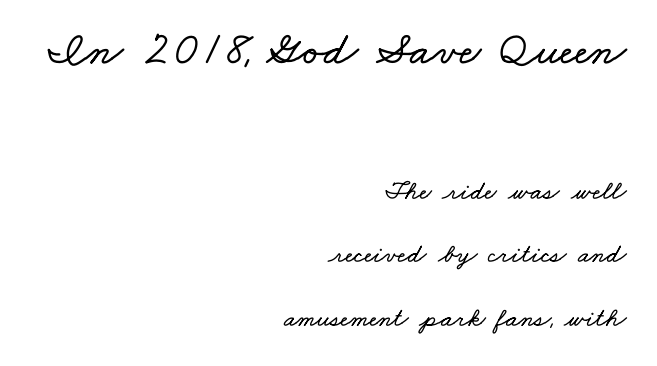
The image shows 47 px wide type; set right-aligned, loose line spacing (2.36x), normal letter spacing, not underlined; the first (top) block is 1.74x larger; low stroke contrast and a small x-height.
